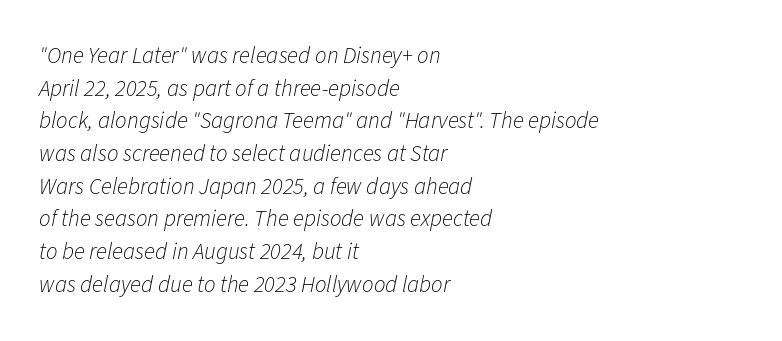
The image shows 23 px text type, italic (leaning right); set left-aligned, normal line spacing (1.42x), normal letter spacing, not underlined.
